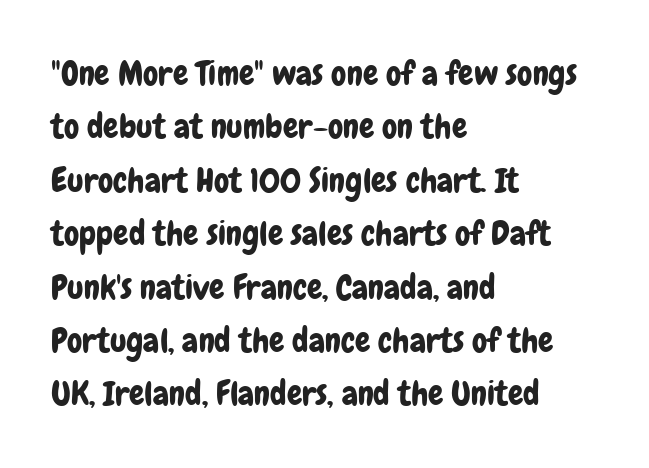
Q: Is the text italic (slanted)? A: No, it is upright.
Q: Is the typeface a serif or a sans-serif typeface? A: Sans-serif.
Q: Is the text underlined? A: No.
Q: How is the paragraph aligned? A: Left-aligned.
Q: Is the spacing between letters normal or unusually wide? A: Normal.
Q: Is the spacing between lines tight, normal or loose? A: Normal.
Q: Width (condensed, normal, or wide)? A: Condensed.
Q: Stroke contrast? A: Low.
Q: x-height? A: Medium.
Q: Monospaced? A: No.
